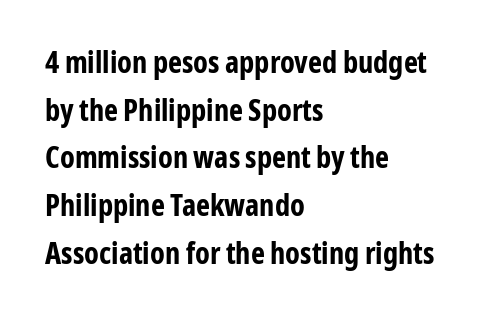
{"serif": "no", "italic": "no", "bold": "yes", "weight": "bold", "width": "condensed", "stroke_contrast": "low", "x_height": "medium", "monospaced": "no", "underline": "no", "align": "left", "line_spacing": "normal", "line_spacing_ratio": 1.59, "letter_spacing": "normal", "letter_spacing_em": 0.0, "glyph_px": 30}
